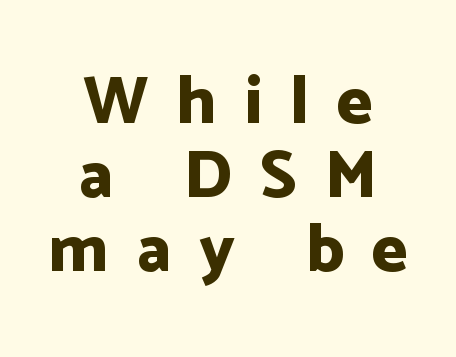
The image shows 68 px bold sans-serif type, upright; set centered, tight line spacing (1.09x), unusually wide letter spacing (+0.41 em), not underlined; low stroke contrast and a medium x-height.
